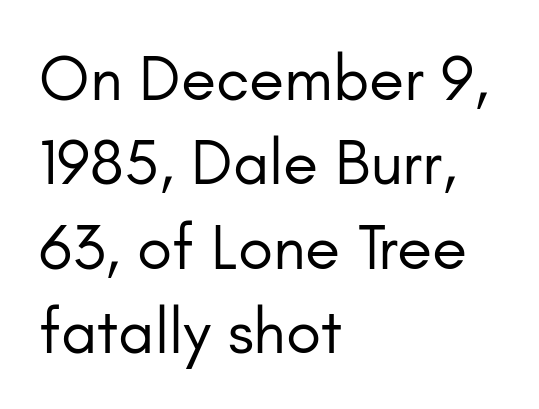
The image shows 64 px regular-weight sans-serif type, upright; set left-aligned, normal line spacing (1.32x), normal letter spacing, not underlined; low stroke contrast and a small x-height.
